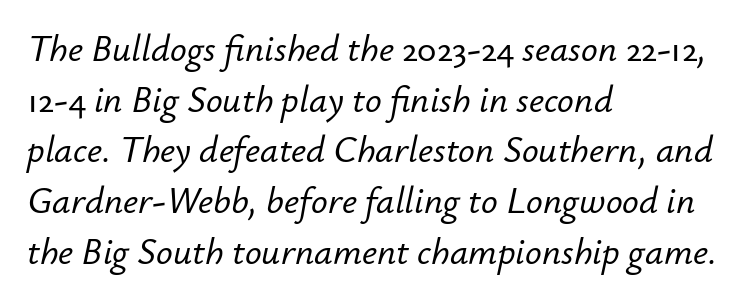
The image shows 37 px text type, italic (leaning right); set left-aligned, normal line spacing (1.37x), normal letter spacing, not underlined; low stroke contrast and a small x-height.
